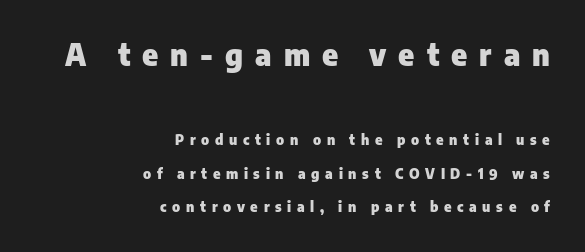
The image shows 30 px heavy sans-serif type, upright; set right-aligned, loose line spacing (2.38x), unusually wide letter spacing (+0.4 em), not underlined; the first (top) block is 2.14x larger; low stroke contrast and a medium x-height.
